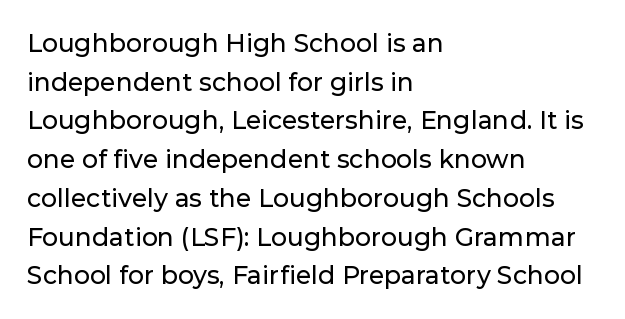
{"italic": "no", "underline": "no", "align": "left", "line_spacing": "normal", "line_spacing_ratio": 1.55, "letter_spacing": "normal", "letter_spacing_em": 0.0, "glyph_px": 25}
